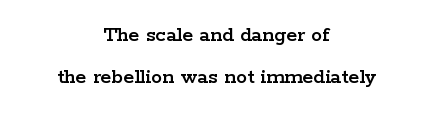
{"italic": "no", "underline": "no", "align": "center", "line_spacing": "loose", "line_spacing_ratio": 1.91, "letter_spacing": "normal", "letter_spacing_em": 0.0, "glyph_px": 22}
